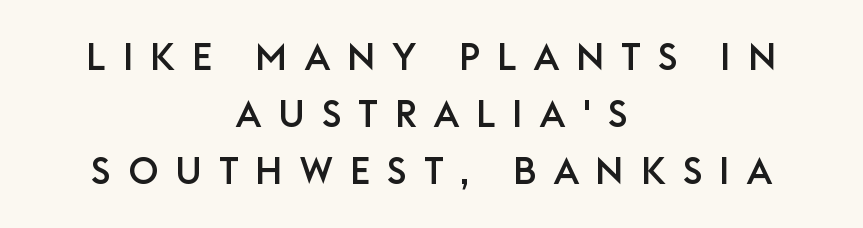
{"serif": "no", "italic": "no", "width": "normal", "stroke_contrast": "low", "x_height": "large", "monospaced": "no", "underline": "no", "align": "center", "line_spacing": "normal", "line_spacing_ratio": 1.54, "letter_spacing": "wide", "letter_spacing_em": 0.46, "glyph_px": 37}
